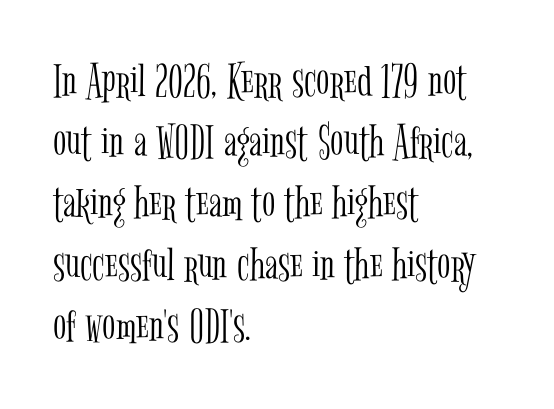
{"serif": "yes", "italic": "no", "bold": "no", "weight": "light", "width": "condensed", "stroke_contrast": "low", "x_height": "medium", "monospaced": "no", "underline": "no", "align": "left", "line_spacing": "normal", "line_spacing_ratio": 1.25, "letter_spacing": "normal", "letter_spacing_em": 0.0, "glyph_px": 49}
